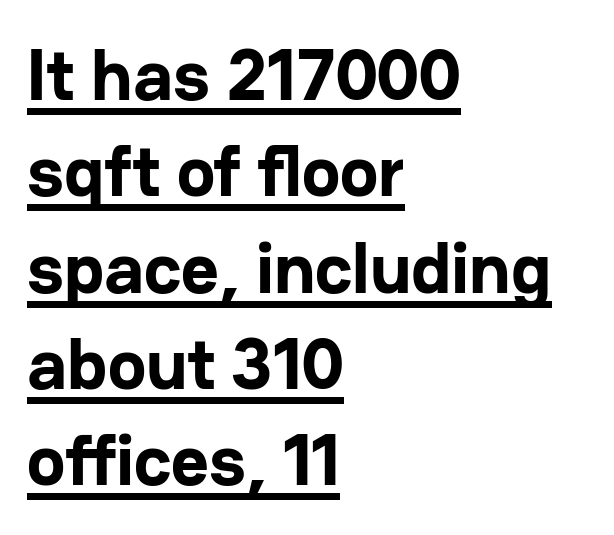
{"serif": "no", "italic": "no", "bold": "yes", "weight": "bold", "width": "normal", "stroke_contrast": "low", "x_height": "medium", "monospaced": "no", "underline": "yes", "align": "left", "line_spacing": "normal", "line_spacing_ratio": 1.32, "letter_spacing": "normal", "letter_spacing_em": 0.0, "glyph_px": 73}
